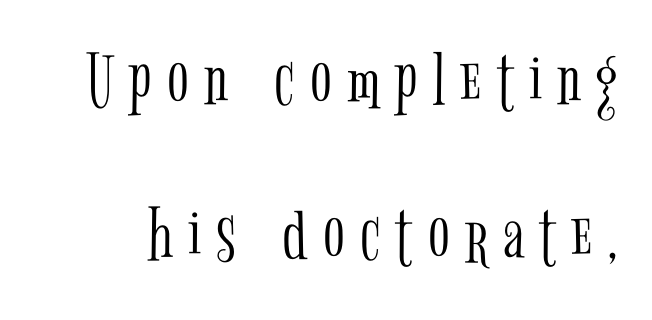
The letters advance in unequal steps, a hallmark of proportional type. Letters have the restrained weight of plain body copy at most. Vertical spacing — loose. Clear beneath every line of the passage. The designer went with a serif here, giving each stem small feet.
